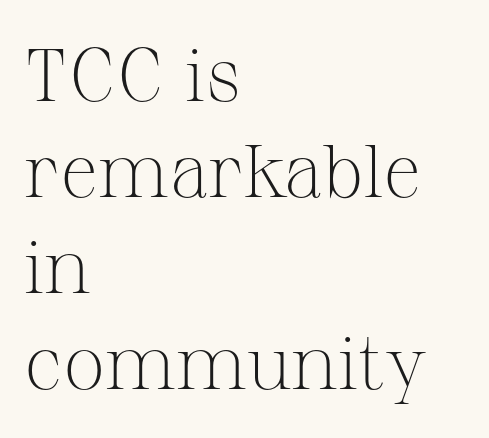
{"serif": "yes", "italic": "no", "bold": "no", "weight": "light", "width": "normal", "stroke_contrast": "medium", "x_height": "medium", "monospaced": "no", "underline": "no", "align": "left", "line_spacing": "normal", "line_spacing_ratio": 1.28, "letter_spacing": "normal", "letter_spacing_em": 0.0, "glyph_px": 75}
